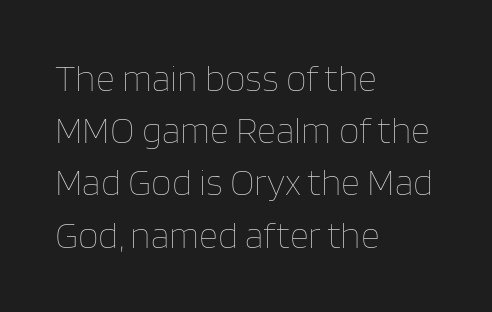
The image shows 37 px thin type, upright; set left-aligned, normal line spacing (1.41x), normal letter spacing, not underlined; low stroke contrast and a large x-height.
